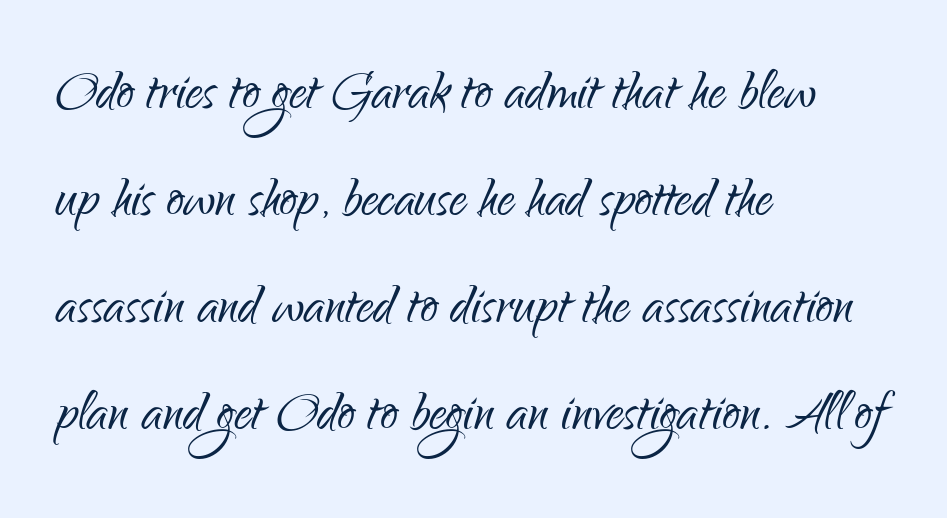
Q: Is the text bold? A: No.
Q: Is the text italic (slanted)? A: Yes.
Q: Is the typeface a serif or a sans-serif typeface? A: Sans-serif.
Q: Is the text underlined? A: No.
Q: How is the paragraph aligned? A: Left-aligned.
Q: Is the spacing between letters normal or unusually wide? A: Normal.
Q: Is the spacing between lines tight, normal or loose? A: Normal.
Q: Width (condensed, normal, or wide)? A: Condensed.
Q: Stroke contrast? A: Low.
Q: x-height? A: Small.
Q: Monospaced? A: No.
